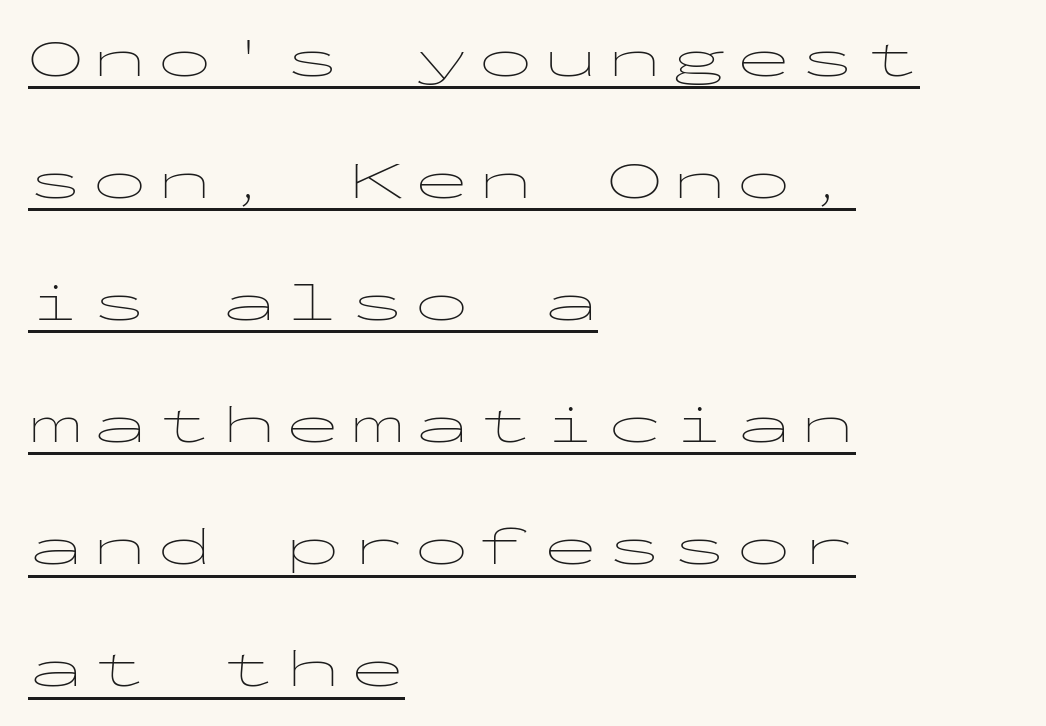
{"serif": "no", "italic": "no", "bold": "no", "weight": "thin", "width": "wide", "stroke_contrast": "low", "x_height": "medium", "monospaced": "yes", "underline": "yes", "align": "left", "line_spacing": "loose", "line_spacing_ratio": 2.22, "glyph_px": 55}
